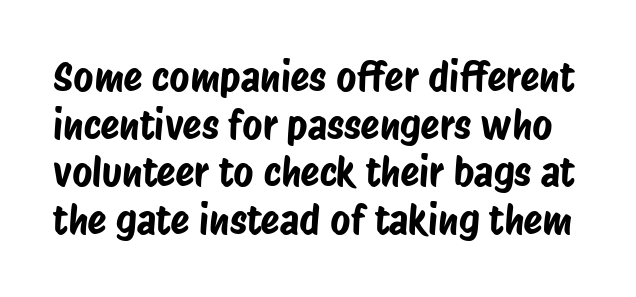
Q: Is the typeface a serif or a sans-serif typeface? A: Sans-serif.
Q: Is the text underlined? A: No.
Q: Is the spacing between letters normal or unusually wide? A: Normal.
Q: Width (condensed, normal, or wide)? A: Condensed.
Q: Stroke contrast? A: Low.
Q: x-height? A: Large.
Q: Monospaced? A: No.
